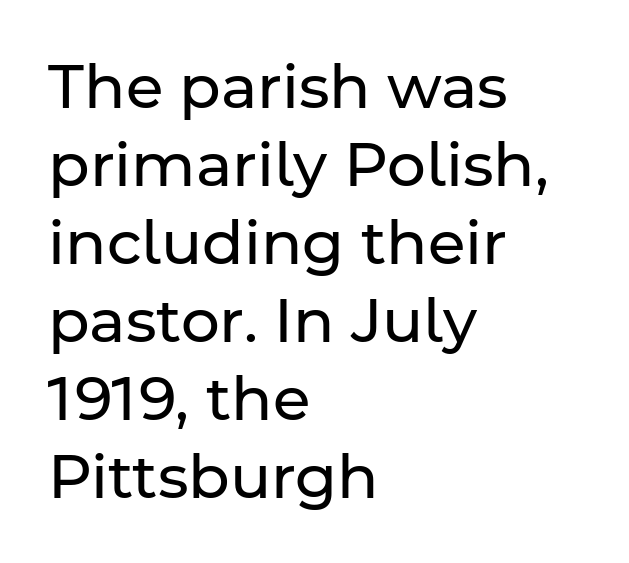
Q: Is the text bold? A: No.
Q: Is the text italic (slanted)? A: No, it is upright.
Q: Is the typeface a serif or a sans-serif typeface? A: Sans-serif.
Q: Is the text underlined? A: No.
Q: How is the paragraph aligned? A: Left-aligned.
Q: Is the spacing between letters normal or unusually wide? A: Normal.
Q: Is the spacing between lines tight, normal or loose? A: Normal.
Q: Width (condensed, normal, or wide)? A: Normal.
Q: Stroke contrast? A: Low.
Q: x-height? A: Medium.
Q: Monospaced? A: No.
